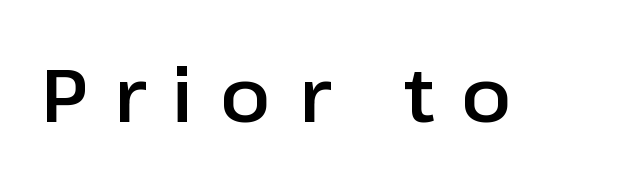
The image shows 75 px sans-serif type, upright; set unusually wide letter spacing (+0.36 em), not underlined; low stroke contrast and a medium x-height.
